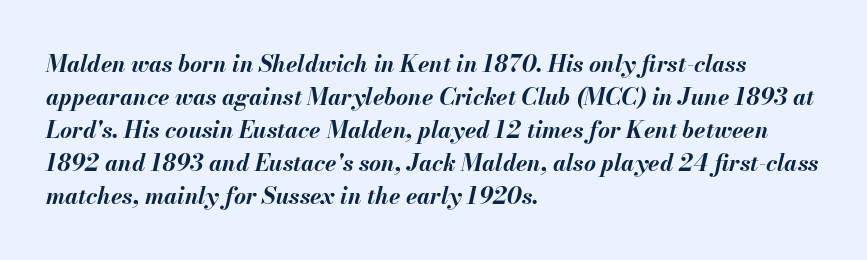
The image shows 23 px bold type, italic (leaning right); set left-aligned, normal line spacing (1.43x), normal letter spacing, not underlined.
